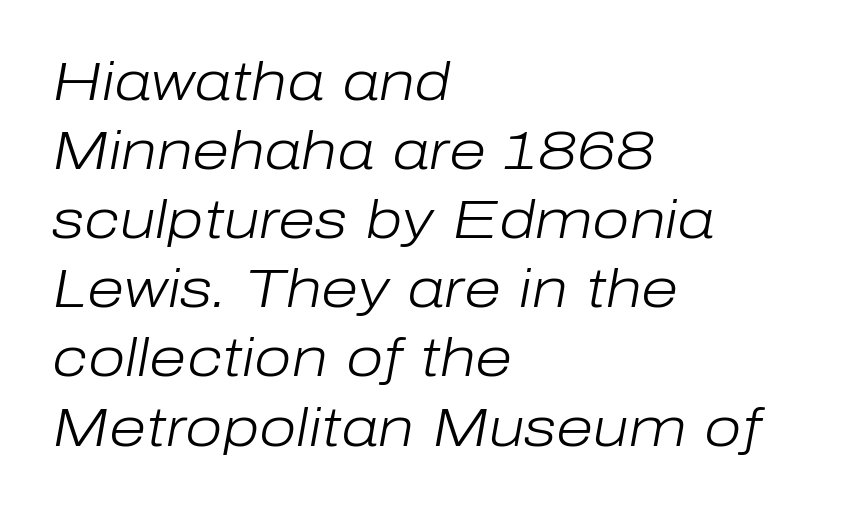
The image shows 54 px light type, italic (leaning right); set left-aligned, normal line spacing (1.28x), normal letter spacing, not underlined; low stroke contrast and a medium x-height.
